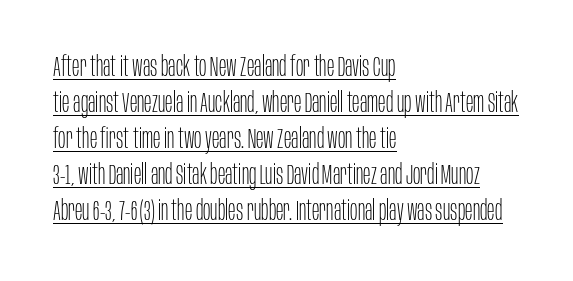
The words here are underlined. This sample has the flowing, uneven cadence of proportional lettering. The line-height multiplier appears to be the usual default. No chunkiness to these letters — they're not bold. Serif or sans? Sans — the stroke terminals are bare.
